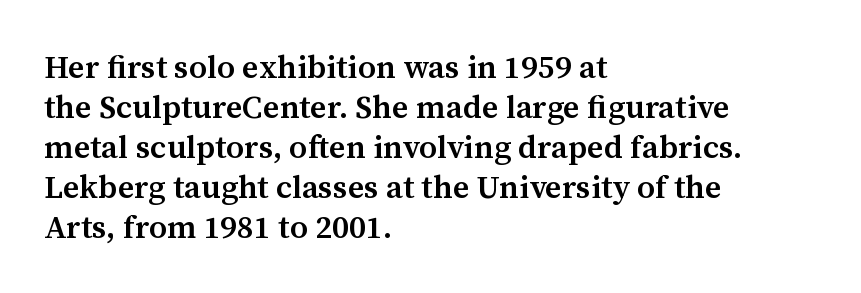
The image shows 32 px semibold serif type, upright; set left-aligned, normal line spacing (1.25x), normal letter spacing, not underlined; medium stroke contrast and a medium x-height.
